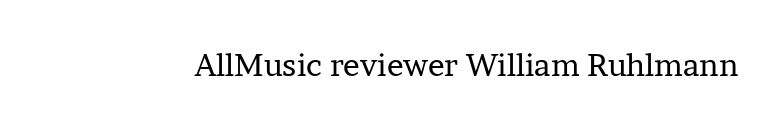
Q: Is the text bold? A: No.
Q: Is the text italic (slanted)? A: No, it is upright.
Q: Is the typeface a serif or a sans-serif typeface? A: Serif.
Q: Is the text underlined? A: No.
Q: Is the spacing between letters normal or unusually wide? A: Normal.
Q: Width (condensed, normal, or wide)? A: Normal.
Q: Stroke contrast? A: Low.
Q: x-height? A: Medium.
Q: Monospaced? A: No.
